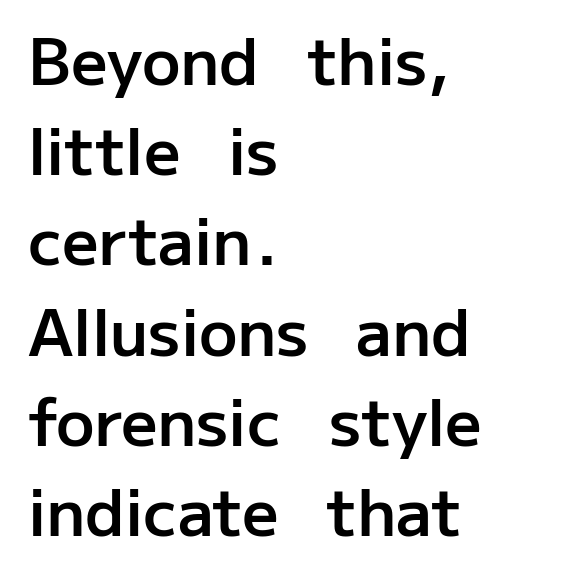
Q: Is the text bold? A: Semi-bold.
Q: Is the text italic (slanted)? A: No, it is upright.
Q: Is the typeface a serif or a sans-serif typeface? A: Sans-serif.
Q: Is the text underlined? A: No.
Q: How is the paragraph aligned? A: Left-aligned.
Q: Is the spacing between letters normal or unusually wide? A: Normal.
Q: Is the spacing between lines tight, normal or loose? A: Normal.
Q: Width (condensed, normal, or wide)? A: Normal.
Q: Stroke contrast? A: Low.
Q: x-height? A: Medium.
Q: Monospaced? A: No.
